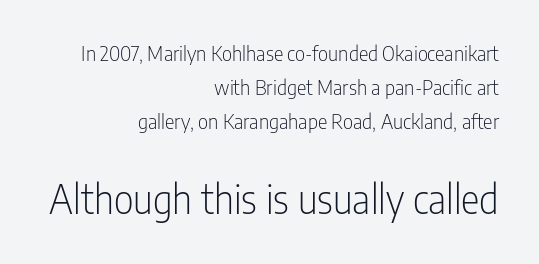
Q: Is the text bold? A: No.
Q: Is the text italic (slanted)? A: No, it is upright.
Q: Is the typeface a serif or a sans-serif typeface? A: Sans-serif.
Q: Is the text underlined? A: No.
Q: How is the paragraph aligned? A: Right-aligned.
Q: Is the spacing between letters normal or unusually wide? A: Normal.
Q: Is the spacing between lines tight, normal or loose? A: Normal.
Q: Which block of text is set in a larger size, the first (top) or the second (bottom)? A: The second (bottom) one.
Q: Width (condensed, normal, or wide)? A: Condensed.
Q: Stroke contrast? A: Low.
Q: x-height? A: Medium.
Q: Monospaced? A: No.
